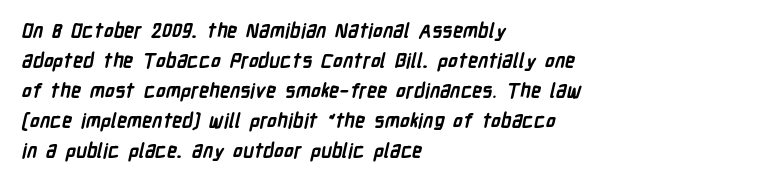
In terms of leading, this rendering sits right in the middle. Heft: maximum for text — a bold. Underlining? Definitely not there. This rendering leaves character spacing at its baseline value. Reading down the block, your eye returns to a fixed left position each line.
